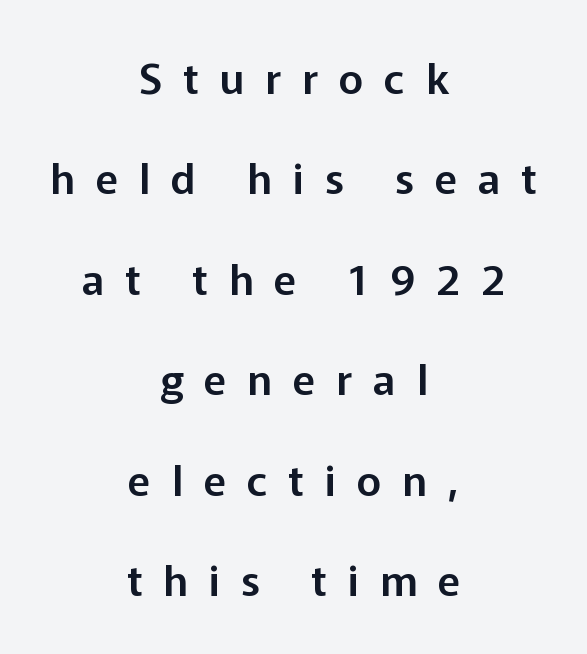
The image shows 42 px sans-serif type, upright; set centered, loose line spacing (2.39x), unusually wide letter spacing (+0.5 em), not underlined; low stroke contrast and a medium x-height.
